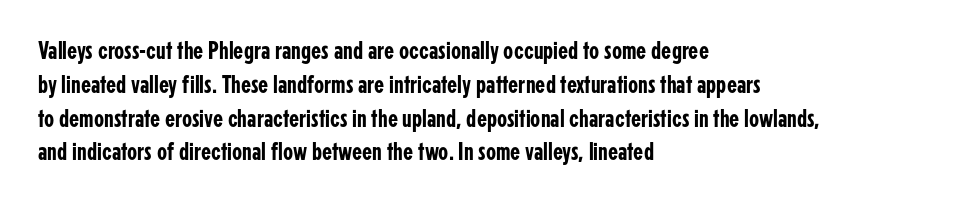
{"italic": "no", "underline": "no", "align": "left", "line_spacing": "normal", "line_spacing_ratio": 1.3, "letter_spacing": "normal", "letter_spacing_em": 0.0, "glyph_px": 26}
